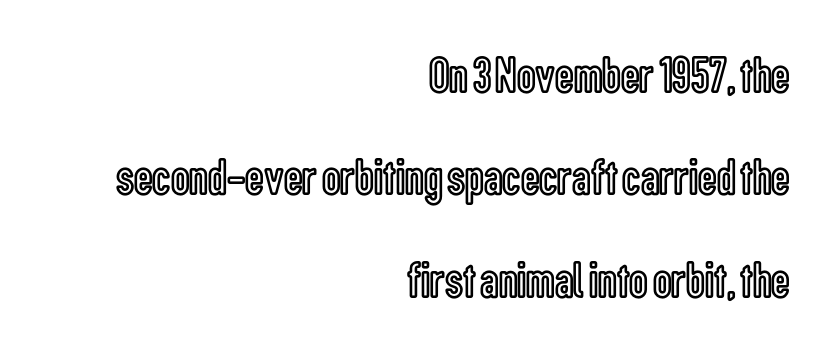
You could not count columns in this text — the font is proportionally spaced. A clean baseline with only descenders dipping below it. What stands out about the letter spacing? Nothing — it is the standard amount. Is there any slant? The stems are plumb.
